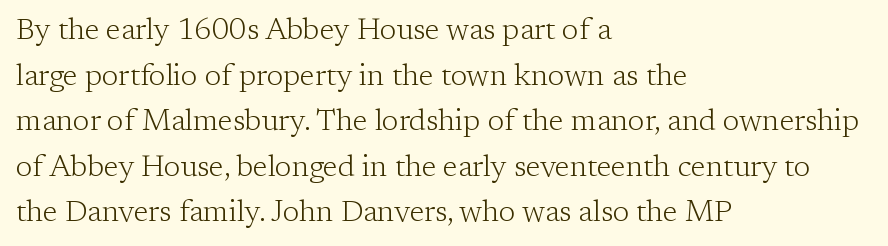
Q: Is the text bold? A: No.
Q: Is the text italic (slanted)? A: No, it is upright.
Q: Is the typeface a serif or a sans-serif typeface? A: Serif.
Q: Is the text underlined? A: No.
Q: How is the paragraph aligned? A: Left-aligned.
Q: Is the spacing between letters normal or unusually wide? A: Normal.
Q: Is the spacing between lines tight, normal or loose? A: Normal.
Q: Width (condensed, normal, or wide)? A: Normal.
Q: Stroke contrast? A: Low.
Q: x-height? A: Medium.
Q: Monospaced? A: No.
